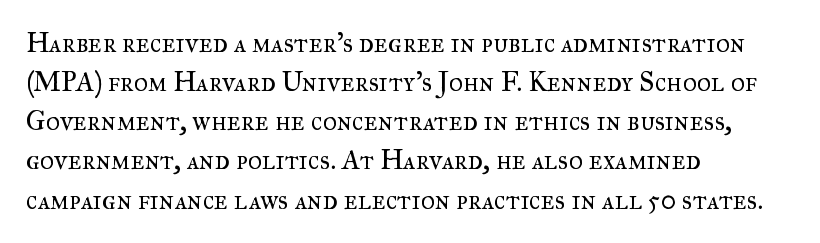
Default kerning and tracking; the words read as compact shapes. No heavy texture on the line: the type isn't bold. A roman cut, with each character standing at attention. Notice how the passage keeps a crisp vertical edge on the left only. Bare-footed words on every line.
